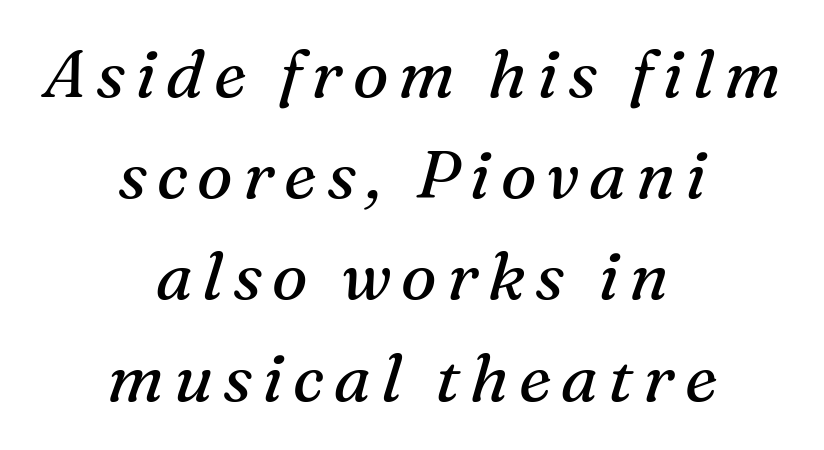
Q: Is the text bold? A: No.
Q: Is the text italic (slanted)? A: Yes, it leans right by about 16 degrees.
Q: Is the typeface a serif or a sans-serif typeface? A: Serif.
Q: Is the text underlined? A: No.
Q: How is the paragraph aligned? A: Centered.
Q: Is the spacing between lines tight, normal or loose? A: Normal.
Q: Width (condensed, normal, or wide)? A: Normal.
Q: Stroke contrast? A: Medium.
Q: x-height? A: Medium.
Q: Monospaced? A: No.
